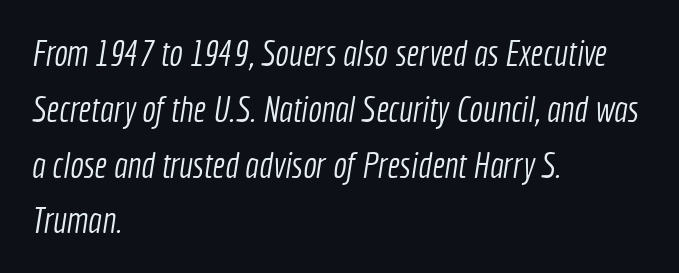
Q: Is the text bold? A: No.
Q: Is the typeface a serif or a sans-serif typeface? A: Sans-serif.
Q: Is the text underlined? A: No.
Q: How is the paragraph aligned? A: Left-aligned.
Q: Is the spacing between letters normal or unusually wide? A: Normal.
Q: Is the spacing between lines tight, normal or loose? A: Normal.
Q: Width (condensed, normal, or wide)? A: Condensed.
Q: x-height? A: Medium.
Q: Monospaced? A: No.
